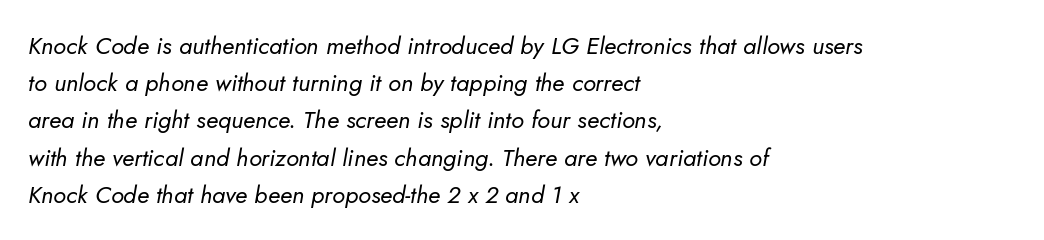
Q: Is the text bold? A: No.
Q: Is the text italic (slanted)? A: Yes, it leans right by about 5 degrees.
Q: Is the text underlined? A: No.
Q: How is the paragraph aligned? A: Left-aligned.
Q: Is the spacing between letters normal or unusually wide? A: Normal.
Q: Is the spacing between lines tight, normal or loose? A: Normal.
